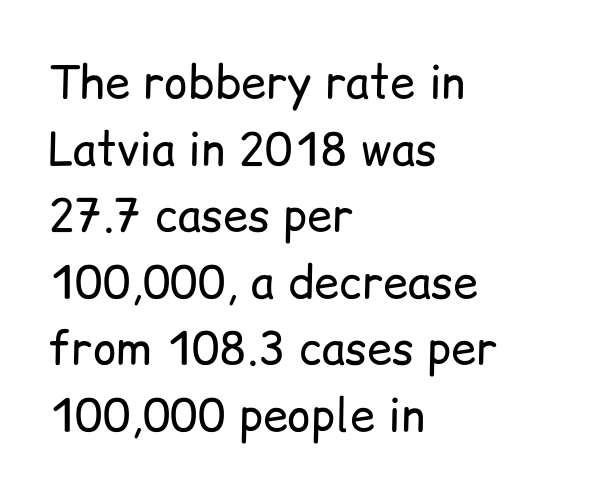
Q: Is the text bold? A: No.
Q: Is the text italic (slanted)? A: No, it is upright.
Q: Is the typeface a serif or a sans-serif typeface? A: Sans-serif.
Q: Is the text underlined? A: No.
Q: How is the paragraph aligned? A: Left-aligned.
Q: Is the spacing between letters normal or unusually wide? A: Normal.
Q: Is the spacing between lines tight, normal or loose? A: Normal.
Q: Width (condensed, normal, or wide)? A: Normal.
Q: Stroke contrast? A: Low.
Q: x-height? A: Medium.
Q: Monospaced? A: No.
